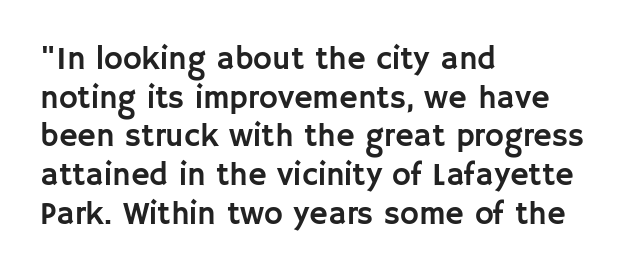
The image shows 32 px sans-serif type, upright; set left-aligned, line spacing 1.21x, normal letter spacing, not underlined; low stroke contrast and a large x-height.
